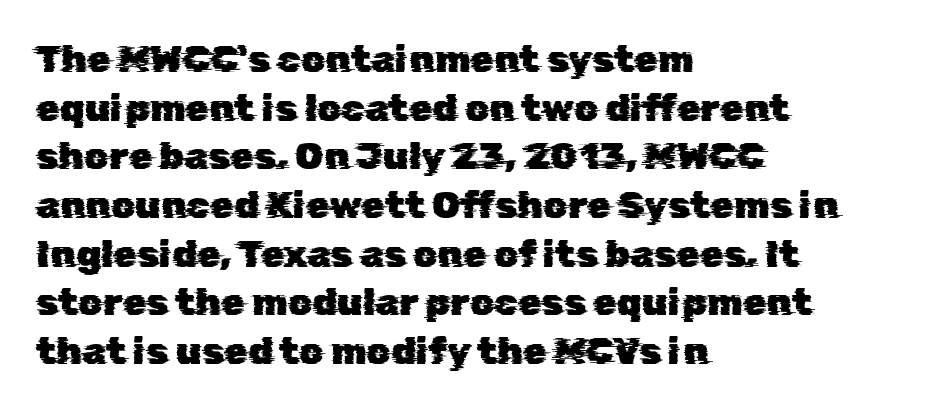
Q: Is the typeface a serif or a sans-serif typeface? A: Sans-serif.
Q: Is the text underlined? A: No.
Q: How is the paragraph aligned? A: Left-aligned.
Q: Is the spacing between letters normal or unusually wide? A: Normal.
Q: Is the spacing between lines tight, normal or loose? A: Normal.
Q: Width (condensed, normal, or wide)? A: Normal.
Q: Stroke contrast? A: Low.
Q: x-height? A: Medium.
Q: Monospaced? A: No.
